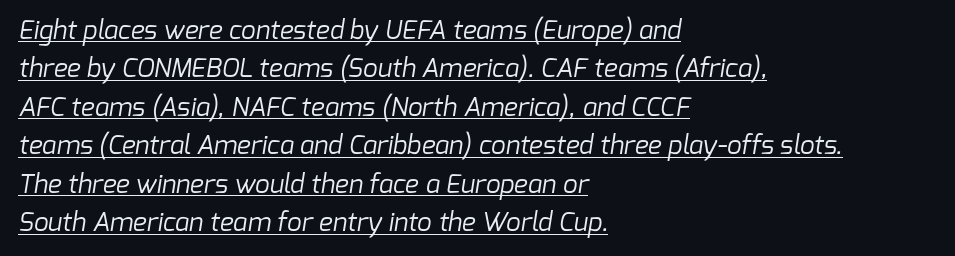
Nothing unusual about the tracking: characters are spaced as the font intends. Interline gaps are of average width in this sample. A quiet, ordinary-to-light weight characterises the typeface. In CSS terms this would be text-align: left. The sample's only ornament is a line tracing under the words.
